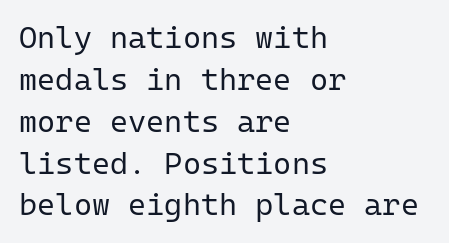
Evenly set lines give the paragraph a standard silhouette. This sample has the even, mechanical cadence of fixed-width lettering. Compared with a centered layout, this one pins lines to the left instead. The area under the type is left untouched. Every stem runs plumb, perpendicular to the baseline.
